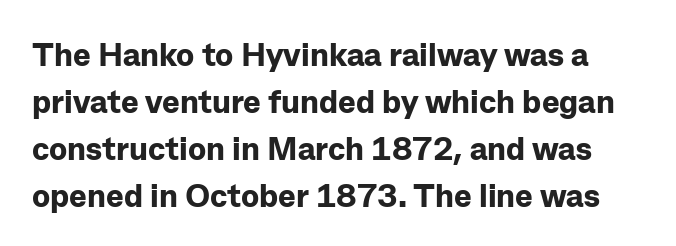
Font category for this specimen: sans-serif. Has an underline been added? It has not. What weight is shown? A full bold with thick strokes. This sample uses plain, unmodified letter spacing. This is the regular roman posture of the typeface.
